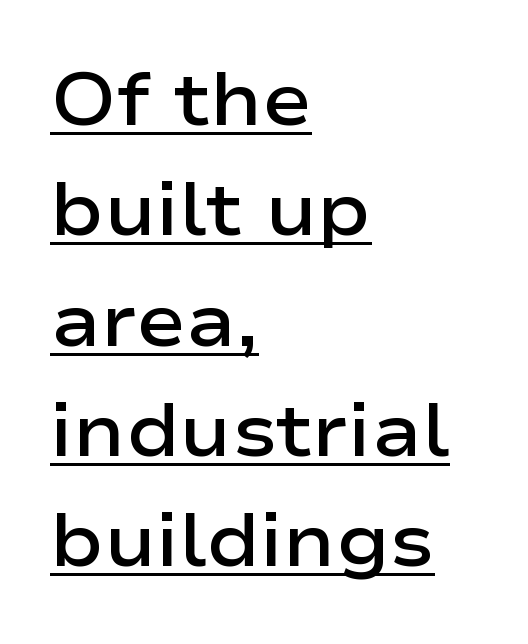
The line-height multiplier appears to be the usual default. The letters carry no serifs — their stems end cleanly without finishing strokes. The type is set solid horizontally, with unmodified tracking. A bit beefed up — I'd call it semibold rather than bold. Designer's note — italics off, roman on.
